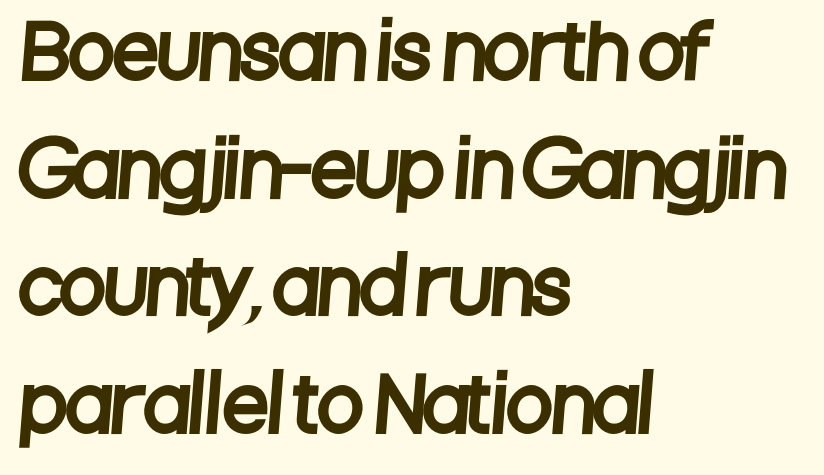
Q: Is the typeface a serif or a sans-serif typeface? A: Sans-serif.
Q: Is the text underlined? A: No.
Q: How is the paragraph aligned? A: Left-aligned.
Q: Is the spacing between letters normal or unusually wide? A: Normal.
Q: Is the spacing between lines tight, normal or loose? A: Normal.
Q: Width (condensed, normal, or wide)? A: Condensed.
Q: Stroke contrast? A: Low.
Q: x-height? A: Large.
Q: Monospaced? A: No.
